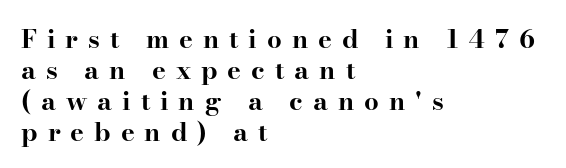
Q: Is the text bold? A: Yes.
Q: Is the text italic (slanted)? A: No, it is upright.
Q: Is the text underlined? A: No.
Q: How is the paragraph aligned? A: Left-aligned.
Q: Is the spacing between letters normal or unusually wide? A: Unusually wide.
